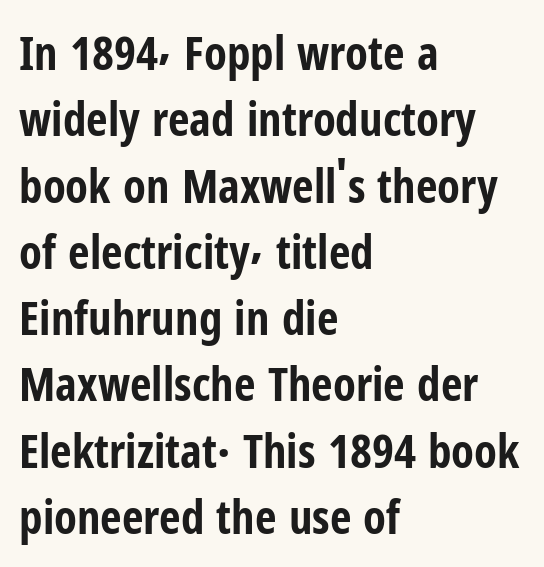
Leftover space on each line is placed entirely after the last word. The glyphs in this specimen are sans serif. A typesetter would call this proportional, since set widths differ per character. The lines sit at an ordinary, default distance from one another.
